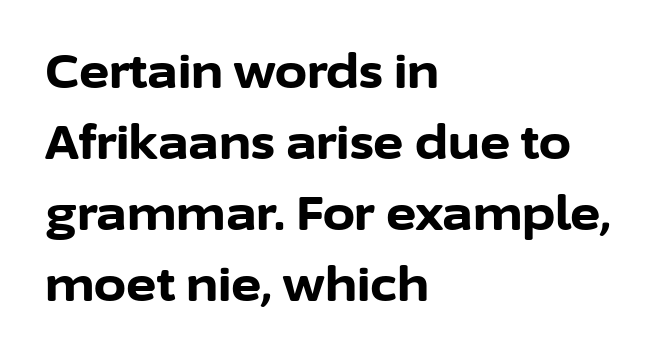
{"serif": "no", "italic": "no", "bold": "yes", "weight": "bold", "width": "normal", "stroke_contrast": "low", "x_height": "medium", "monospaced": "no", "underline": "no", "align": "left", "line_spacing": "normal", "line_spacing_ratio": 1.54, "letter_spacing": "normal", "letter_spacing_em": 0.0, "glyph_px": 46}
